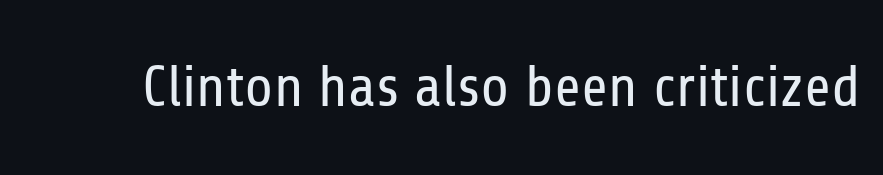
Q: Is the text bold? A: No.
Q: Is the text italic (slanted)? A: No, it is upright.
Q: Is the typeface a serif or a sans-serif typeface? A: Sans-serif.
Q: Is the text underlined? A: No.
Q: Is the spacing between letters normal or unusually wide? A: Normal.
Q: Width (condensed, normal, or wide)? A: Condensed.
Q: Stroke contrast? A: Low.
Q: x-height? A: Medium.
Q: Monospaced? A: No.
